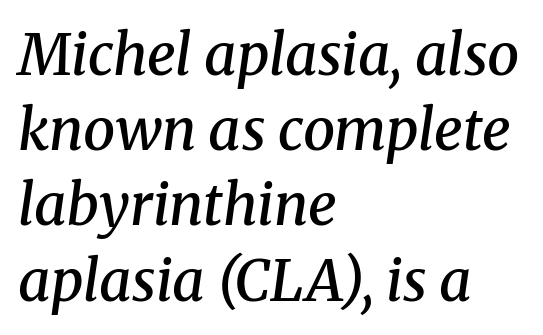
{"serif": "yes", "italic": "yes", "lean": "right", "slant_degrees": 8, "bold": "semi", "weight": "semibold", "width": "normal", "stroke_contrast": "medium", "x_height": "medium", "monospaced": "no", "underline": "no", "align": "left", "line_spacing": "normal", "line_spacing_ratio": 1.32, "letter_spacing": "normal", "letter_spacing_em": 0.0, "glyph_px": 57}
